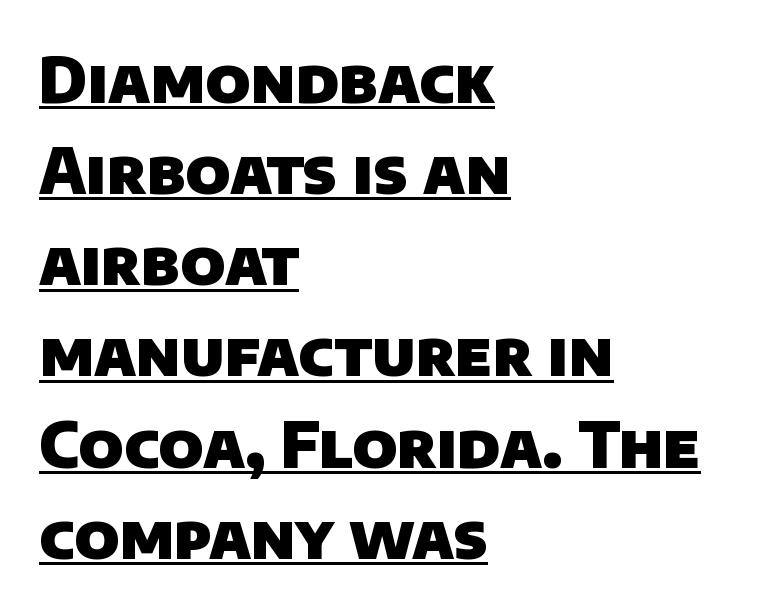
The image shows 62 px heavy sans-serif type; set left-aligned, normal line spacing (1.47x), normal letter spacing, underlined; low stroke contrast and a large x-height.
